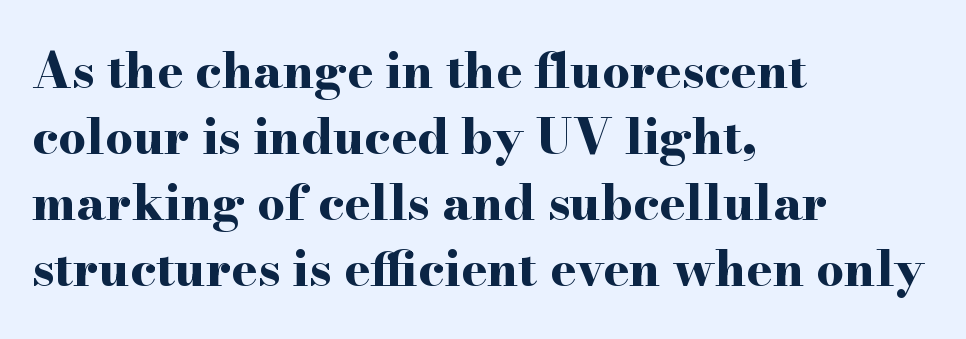
Q: Is the text bold? A: Yes.
Q: Is the text italic (slanted)? A: No, it is upright.
Q: Is the typeface a serif or a sans-serif typeface? A: Serif.
Q: Is the text underlined? A: No.
Q: How is the paragraph aligned? A: Left-aligned.
Q: Is the spacing between letters normal or unusually wide? A: Normal.
Q: Is the spacing between lines tight, normal or loose? A: Normal.
Q: Width (condensed, normal, or wide)? A: Wide.
Q: Stroke contrast? A: High.
Q: x-height? A: Small.
Q: Monospaced? A: No.
